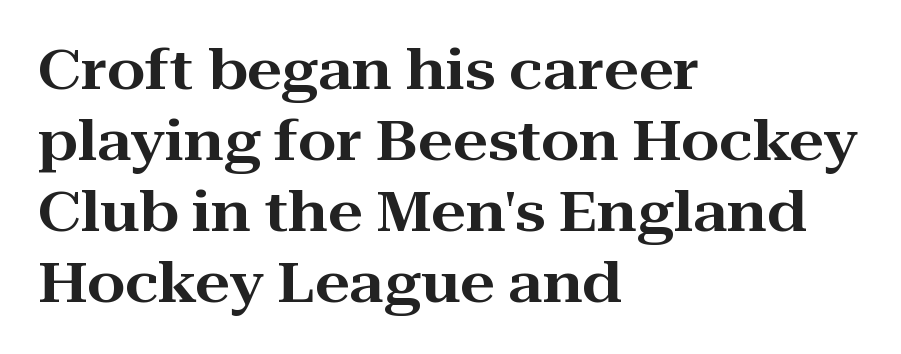
The image shows 55 px wide serif type, upright; set left-aligned, normal line spacing (1.29x), normal letter spacing, not underlined; high stroke contrast and a medium x-height.
